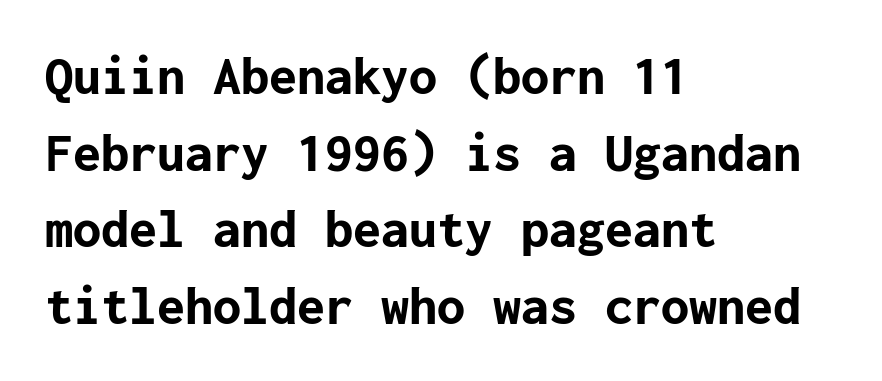
The image shows 56 px bold sans-serif type, upright; set left-aligned, normal line spacing (1.37x), normal letter spacing, not underlined; low stroke contrast and a medium x-height.
